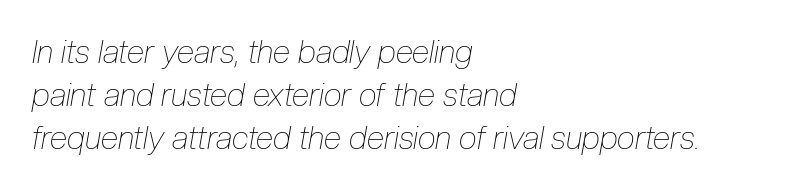
The image shows 32 px thin, condensed type, italic (leaning right); set left-aligned, normal line spacing (1.34x), normal letter spacing, not underlined; low stroke contrast and a medium x-height.
